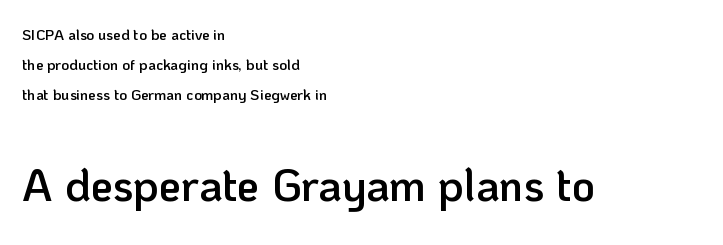
The image shows 45 px semibold sans-serif type, upright; set left-aligned, loose line spacing (1.99x), normal letter spacing, not underlined; the second (bottom) block is 3.0x larger; low stroke contrast and a medium x-height.
